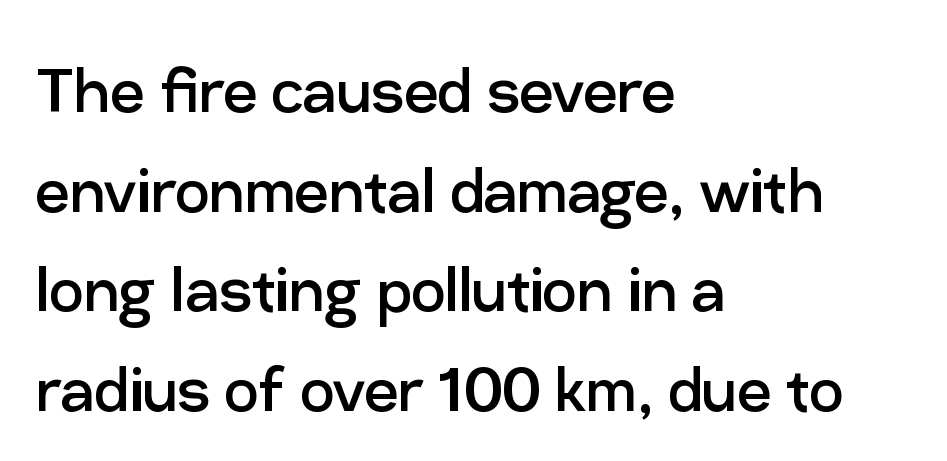
The image shows 76 px regular-weight sans-serif type, upright; set left-aligned, normal line spacing (1.31x), normal letter spacing, not underlined; low stroke contrast and a medium x-height.
